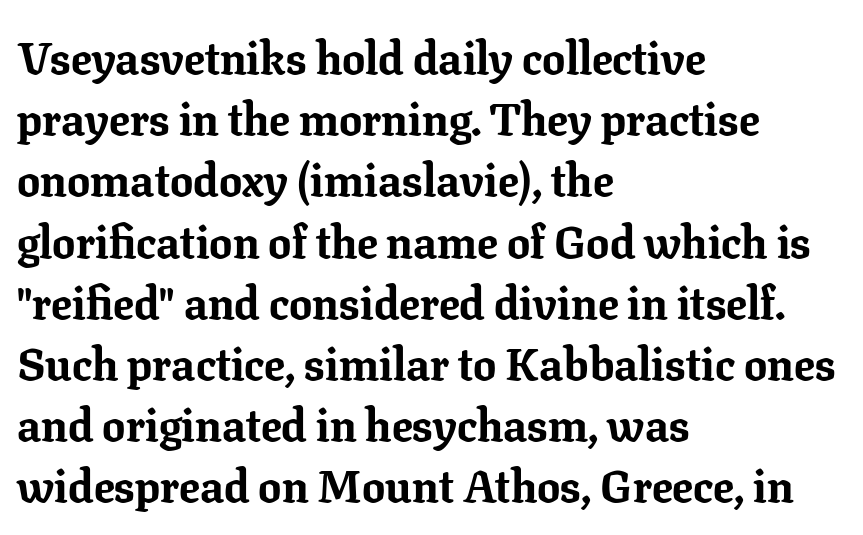
These lines are rendered in a variable-pitch font. The font's upright variant was chosen for this text. Honestly, the row spacing looks completely unremarkable. If you drew a ruler down the left edge, every line would touch it.
